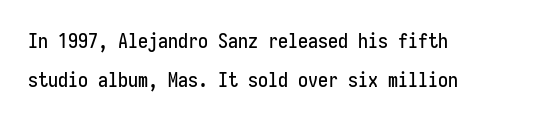
This sample uses an upright cut, with every glyph sitting square on the baseline. The passage shown is not underscored anywhere. The rag falls on the right side of this text block. In terms of letterspacing, this is plain default setting. Compared with typical paragraphs, the rows here are farther apart.
